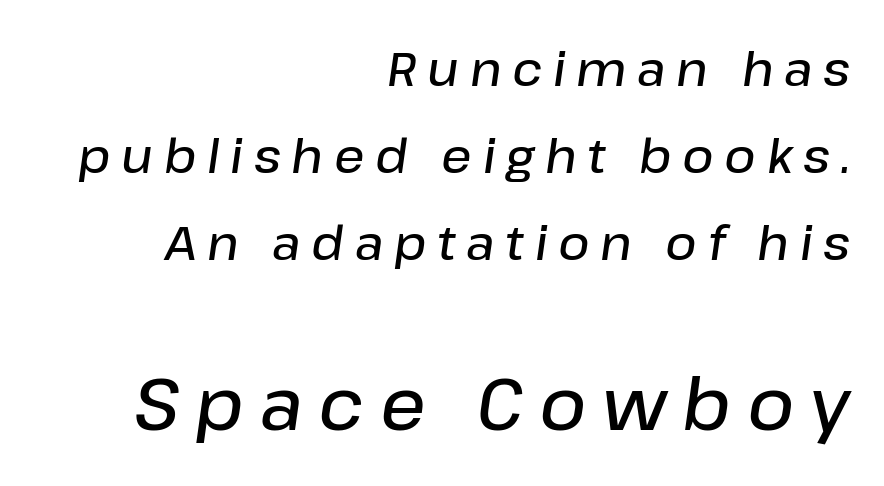
This sample uses an oblique cut, with every glyph tilted off the vertical. Students, note that the glyphs here are deliberately spaced far apart. The rendering uses natural spacing where letterforms have individual widths. Horizontal alignment here is rightward, an uncommon choice for prose. Type size steps up from the first block to the second. The strokes are fattened partway — semibold, not bold.
